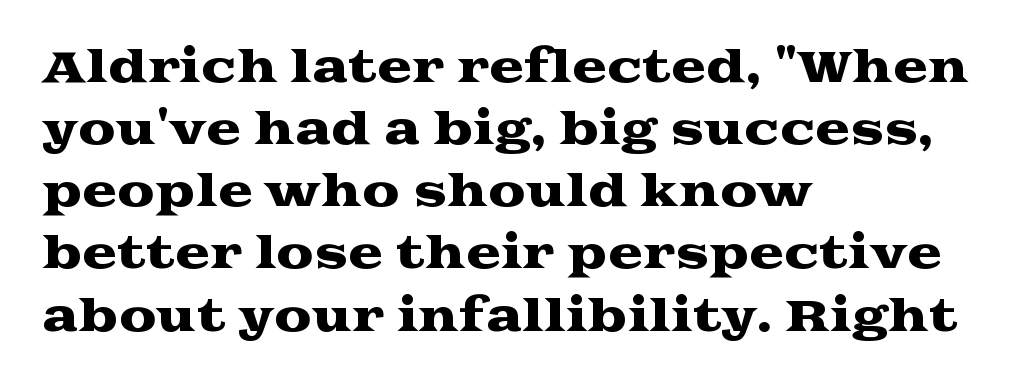
The image shows 42 px wide serif type, upright; set left-aligned, normal line spacing (1.48x), normal letter spacing, not underlined; medium stroke contrast and a medium x-height.
